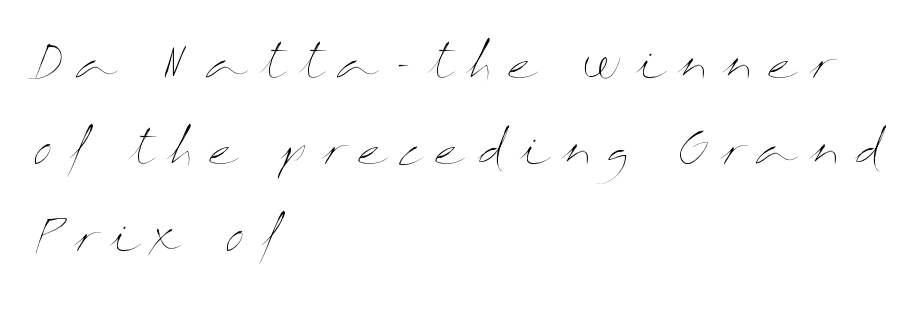
{"bold": "no", "weight": "thin", "width": "wide", "stroke_contrast": "medium", "x_height": "medium", "monospaced": "no", "underline": "no", "align": "left", "line_spacing": "loose", "line_spacing_ratio": 1.92, "letter_spacing": "wide", "letter_spacing_em": 0.3, "glyph_px": 45}
